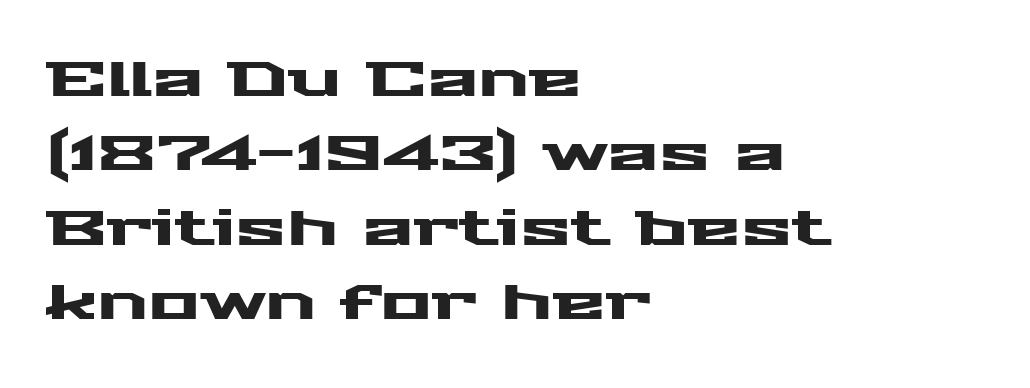
Note: no serifs on the glyphs. Each letter keeps its own natural width here, so spacing adapts to shape. Each new line begins a customary step beneath the previous one. Look at the tracking — it's just the regular setting, nothing added.
